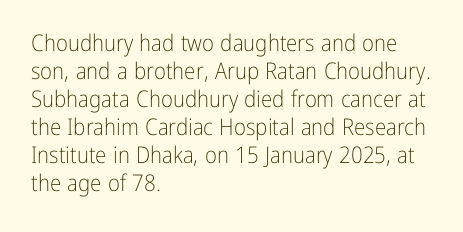
The image shows 23 px text type, upright; set left-aligned, line spacing 1.22x, normal letter spacing, not underlined.
